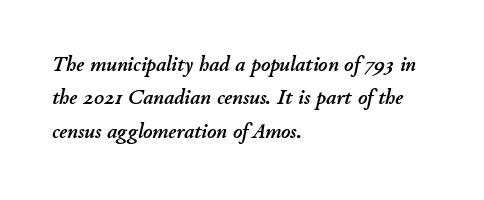
{"italic": "yes", "lean": "right", "slant_degrees": 11, "underline": "no", "align": "left", "line_spacing": "normal", "line_spacing_ratio": 1.52, "letter_spacing": "normal", "letter_spacing_em": 0.0, "glyph_px": 22}
